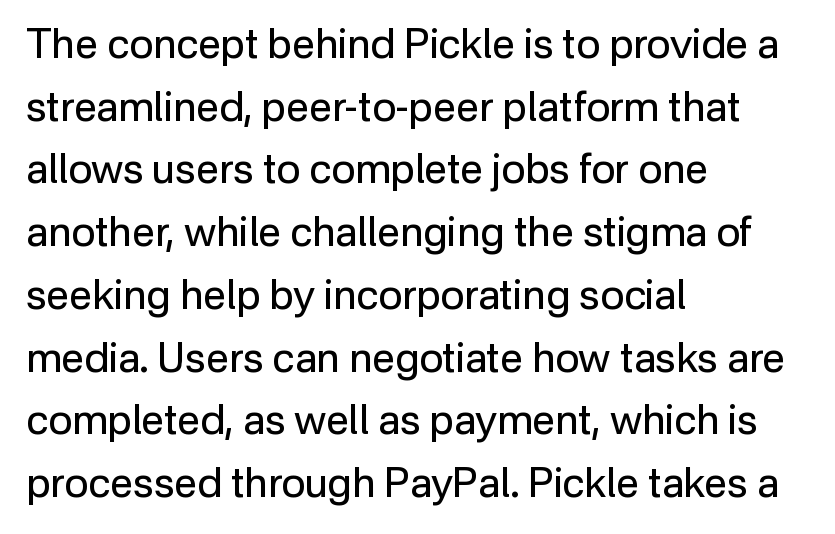
Check where the strokes stop: nothing finishes them off — pure sans. The font's upright variant was chosen for this text. The ragged edge is on the right, which tells us the setting is flush left. No letter is thick-stroked: the sample isn't bold.
